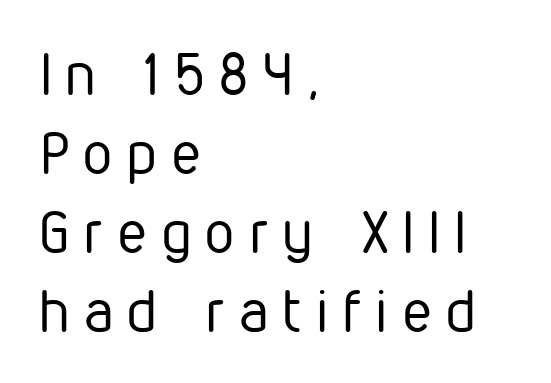
No italicization has been applied; the sample stays upright. If you measured baseline to baseline, you'd find a middling distance. The compositor pushed each line to the left boundary. The letters look calm and open, with moderate or lighter stems. The letterforms stand isolated, each surrounded by extra space. Bare-footed words on every line.
